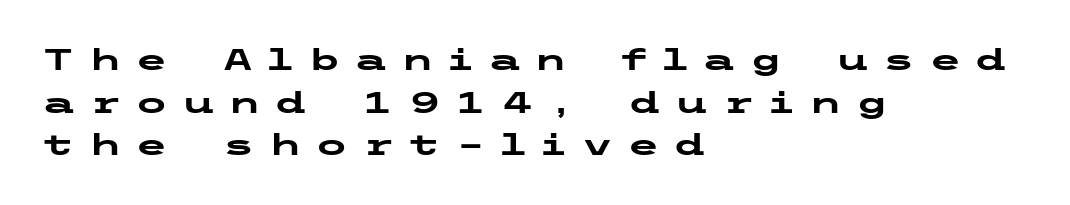
Q: Is the text bold? A: Yes.
Q: Is the text italic (slanted)? A: No, it is upright.
Q: Is the typeface a serif or a sans-serif typeface? A: Sans-serif.
Q: Is the text underlined? A: No.
Q: How is the paragraph aligned? A: Left-aligned.
Q: Is the spacing between letters normal or unusually wide? A: Unusually wide.
Q: Is the spacing between lines tight, normal or loose? A: Normal.
Q: Width (condensed, normal, or wide)? A: Wide.
Q: Stroke contrast? A: Low.
Q: x-height? A: Medium.
